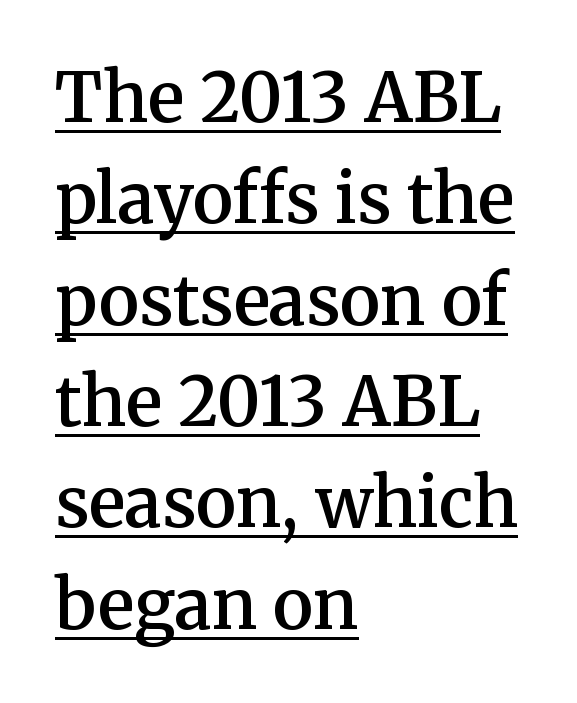
Q: Is the text bold? A: Semi-bold.
Q: Is the text italic (slanted)? A: No, it is upright.
Q: Is the typeface a serif or a sans-serif typeface? A: Serif.
Q: Is the text underlined? A: Yes.
Q: How is the paragraph aligned? A: Left-aligned.
Q: Is the spacing between letters normal or unusually wide? A: Normal.
Q: Is the spacing between lines tight, normal or loose? A: Normal.
Q: Width (condensed, normal, or wide)? A: Normal.
Q: Stroke contrast? A: Medium.
Q: x-height? A: Medium.
Q: Monospaced? A: No.
